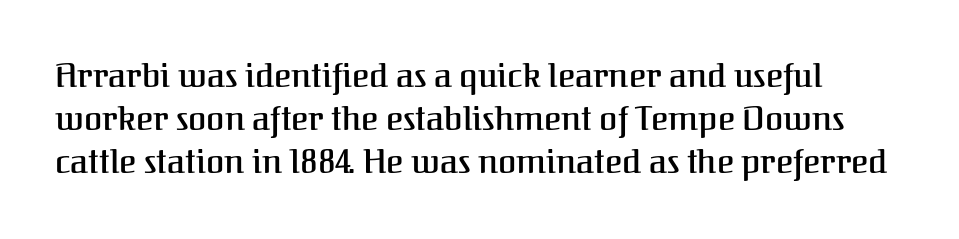
The image shows 33 px serif type, upright; set normal line spacing (1.31x), normal letter spacing, not underlined; medium stroke contrast and a medium x-height.
